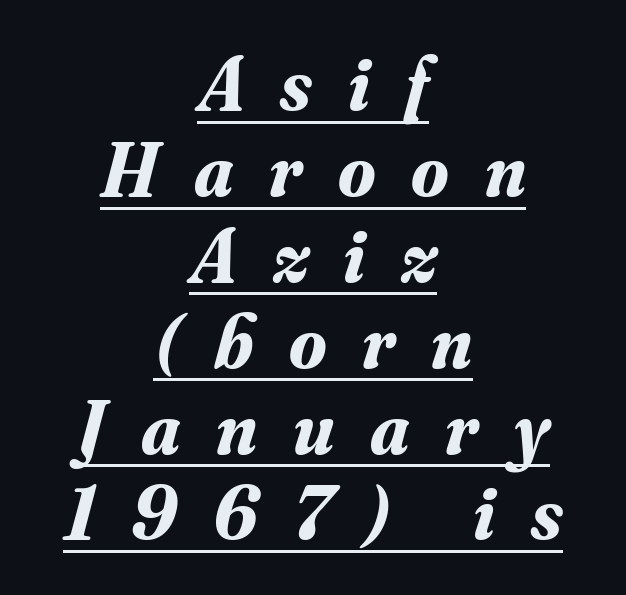
The image shows 76 px bold serif type, italic (leaning right); set centered, tight line spacing (1.13x), unusually wide letter spacing (+0.47 em), underlined; medium stroke contrast and a small x-height.
